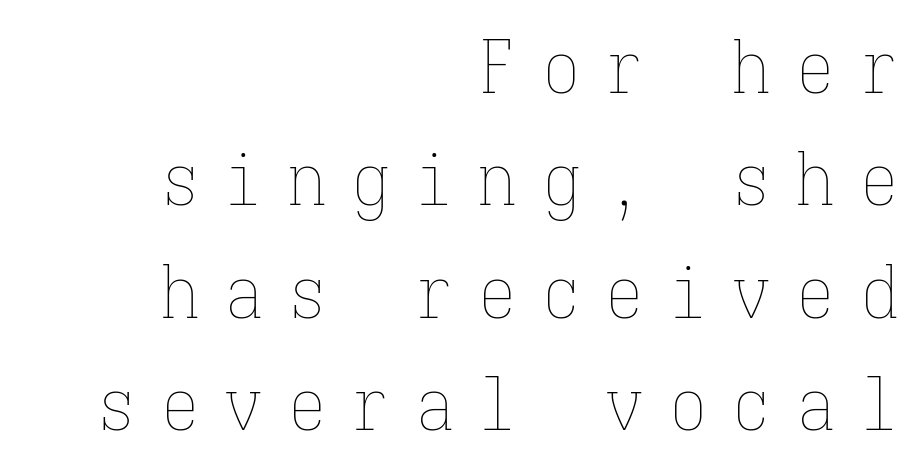
{"italic": "no", "bold": "no", "weight": "thin", "width": "condensed", "stroke_contrast": "low", "x_height": "medium", "monospaced": "yes", "underline": "no", "align": "right", "line_spacing": "normal", "line_spacing_ratio": 1.54, "letter_spacing": "wide", "letter_spacing_em": 0.37, "glyph_px": 73}
